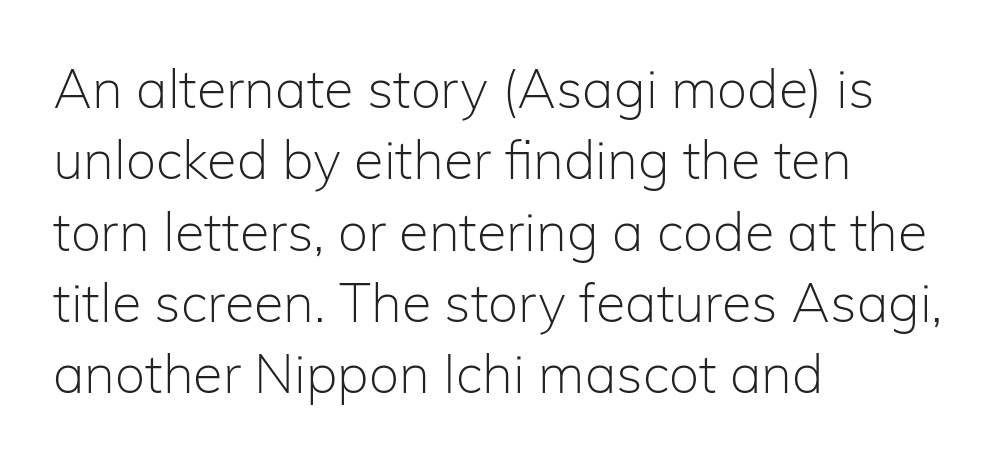
Q: Is the text bold? A: No.
Q: Is the text italic (slanted)? A: No, it is upright.
Q: Is the typeface a serif or a sans-serif typeface? A: Sans-serif.
Q: Is the text underlined? A: No.
Q: How is the paragraph aligned? A: Left-aligned.
Q: Is the spacing between letters normal or unusually wide? A: Normal.
Q: Is the spacing between lines tight, normal or loose? A: Normal.
Q: Width (condensed, normal, or wide)? A: Normal.
Q: Stroke contrast? A: Low.
Q: x-height? A: Medium.
Q: Monospaced? A: No.
